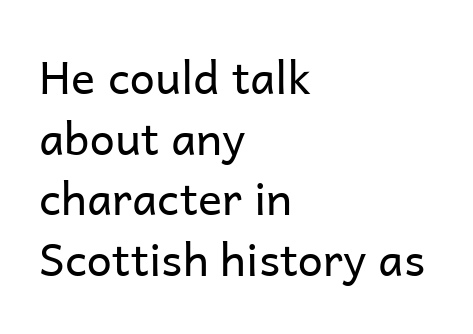
{"serif": "no", "italic": "no", "bold": "no", "weight": "regular", "width": "normal", "stroke_contrast": "low", "x_height": "medium", "monospaced": "no", "underline": "no", "align": "left", "line_spacing": "normal", "line_spacing_ratio": 1.35, "letter_spacing": "normal", "letter_spacing_em": 0.0, "glyph_px": 45}
